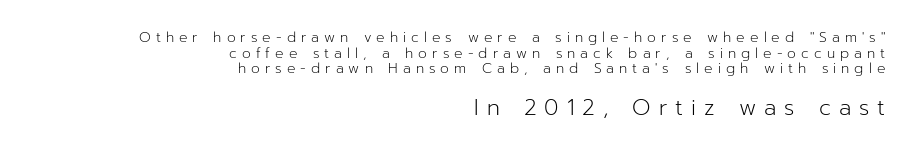
The image shows 22 px text type, upright; set right-aligned, tight line spacing (1.12x), unusually wide letter spacing (+0.36 em), not underlined; the second (bottom) block is 1.57x larger.
